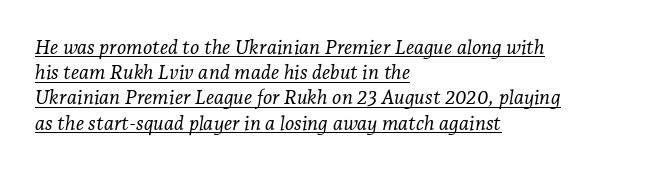
The image shows 20 px text type, italic (leaning right); set left-aligned, normal line spacing (1.26x), normal letter spacing, underlined.
